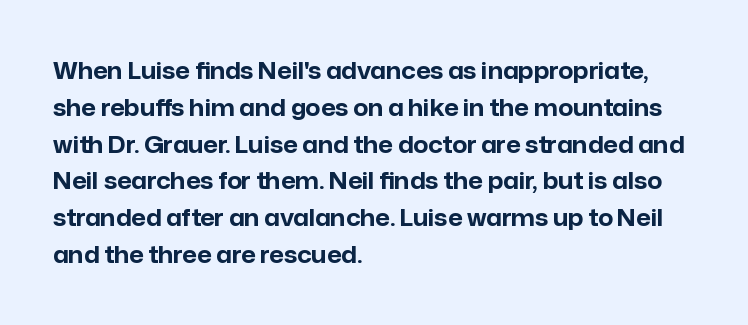
The image shows 23 px bold type, upright; set left-aligned, normal line spacing (1.6x), normal letter spacing, not underlined.
